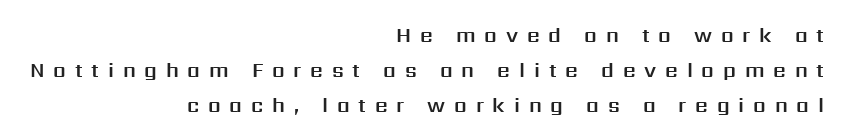
{"italic": "no", "underline": "no", "align": "right", "line_spacing_ratio": 1.74, "letter_spacing": "wide", "letter_spacing_em": 0.44, "glyph_px": 20}
